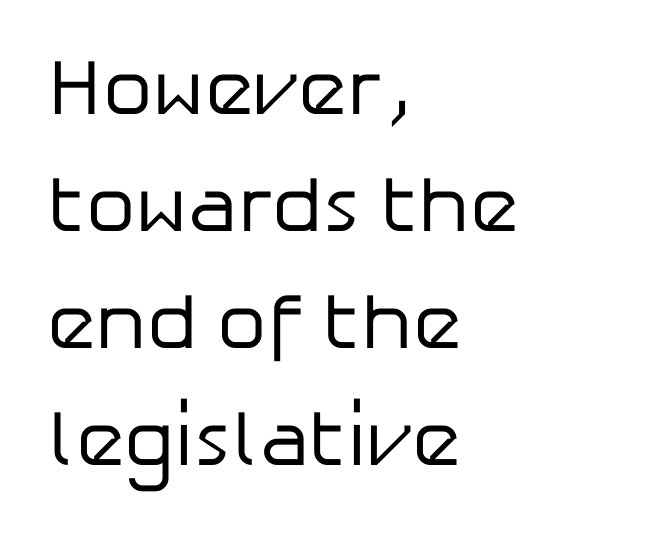
{"serif": "no", "italic": "no", "bold": "no", "weight": "regular", "width": "normal", "stroke_contrast": "low", "x_height": "medium", "monospaced": "no", "underline": "no", "align": "left", "line_spacing": "normal", "line_spacing_ratio": 1.48, "letter_spacing": "normal", "letter_spacing_em": 0.0, "glyph_px": 79}
